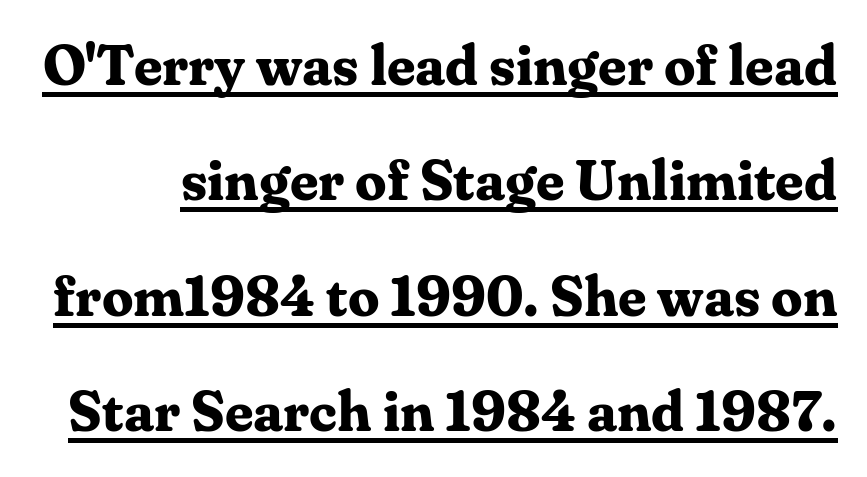
Summary of vertical rhythm: relaxed, with wide interline spacing. Posture: straight, roman, zero tilt. Default kerning and tracking; the words read as compact shapes. This rendering employs a face with finishing strokes, i.e., a serif.
